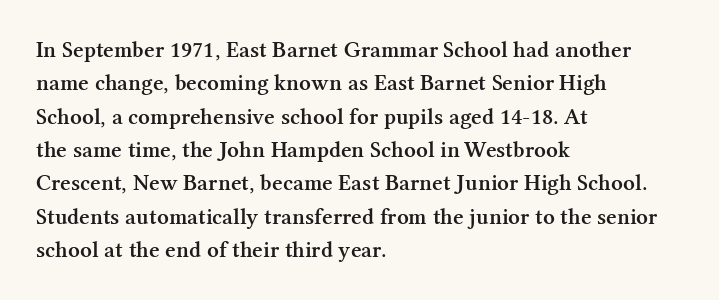
Q: Is the text bold? A: Semi-bold.
Q: Is the text italic (slanted)? A: No, it is upright.
Q: Is the text underlined? A: No.
Q: How is the paragraph aligned? A: Left-aligned.
Q: Is the spacing between letters normal or unusually wide? A: Normal.
Q: Is the spacing between lines tight, normal or loose? A: Normal.
